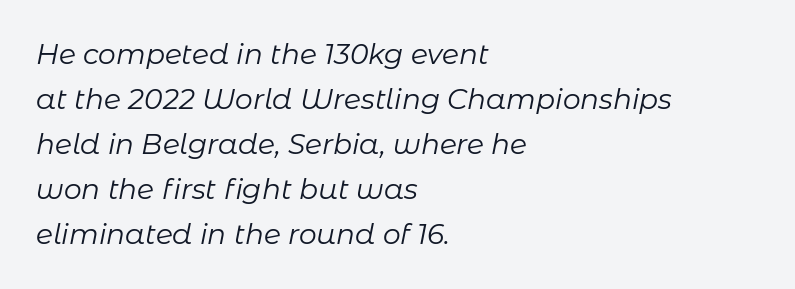
Q: Is the text bold? A: No.
Q: Is the text italic (slanted)? A: Yes, it leans right by about 11 degrees.
Q: Is the text underlined? A: No.
Q: How is the paragraph aligned? A: Left-aligned.
Q: Is the spacing between letters normal or unusually wide? A: Normal.
Q: Is the spacing between lines tight, normal or loose? A: Normal.
Q: Width (condensed, normal, or wide)? A: Normal.
Q: Stroke contrast? A: Low.
Q: x-height? A: Medium.
Q: Monospaced? A: No.
